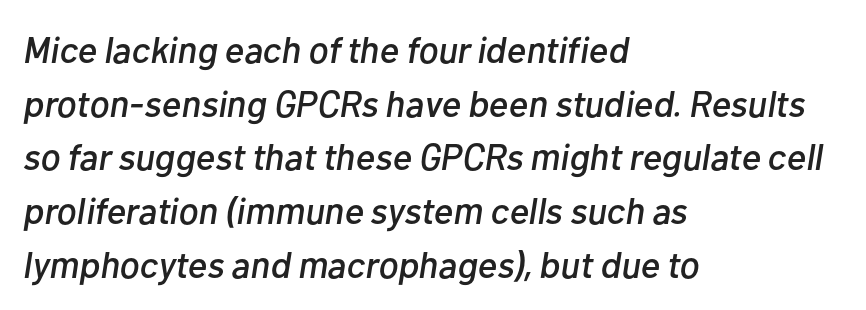
{"italic": "yes", "lean": "right", "slant_degrees": 10, "width": "normal", "stroke_contrast": "low", "x_height": "medium", "monospaced": "no", "underline": "no", "align": "left", "line_spacing": "normal", "line_spacing_ratio": 1.45, "letter_spacing": "normal", "letter_spacing_em": 0.0, "glyph_px": 37}
